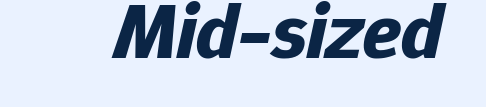
The baseline area is clear. Summary of weight: heavy, a full bold. Default kerning and tracking; the words read as compact shapes. The font's italic variant was chosen for this text.
